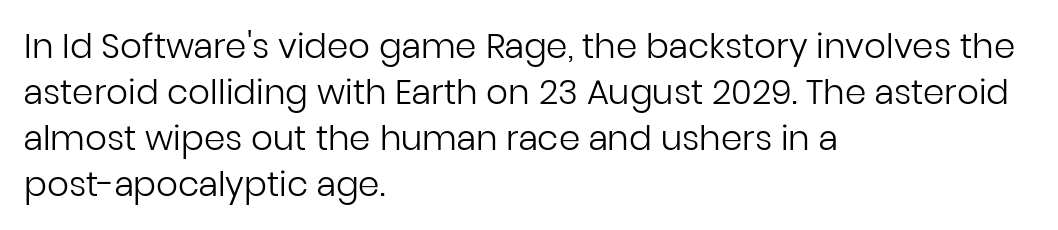
The image shows 34 px regular-weight sans-serif type, upright; set left-aligned, normal line spacing (1.35x), normal letter spacing, not underlined; low stroke contrast and a medium x-height.
